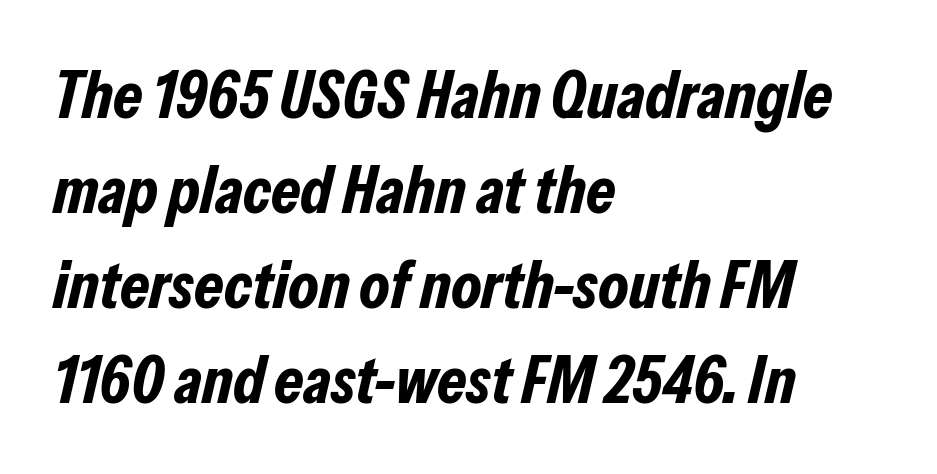
Left-aligned paragraph, ragged on the right. Note the varied advance widths — an 'i' is clearly narrower than an 'm'. Each new line begins a customary step beneath the previous one. The sample has been set heavy, in full bold. Plain, unruled lines of type.
